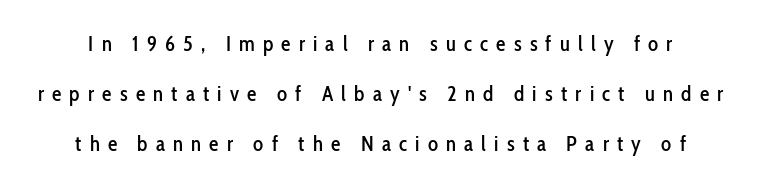
The image shows 21 px text type, upright; set loose line spacing (2.37x), unusually wide letter spacing (+0.39 em), not underlined.
